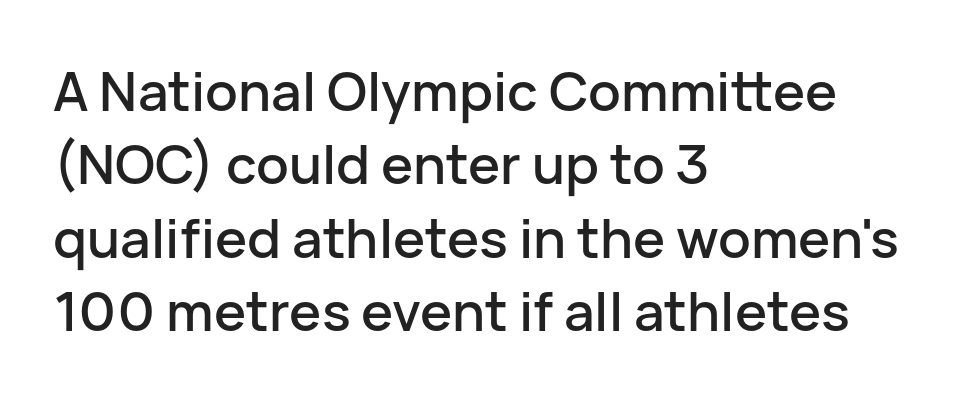
The image shows 54 px sans-serif type, upright; set left-aligned, normal line spacing (1.36x), normal letter spacing, not underlined; low stroke contrast and a medium x-height.
